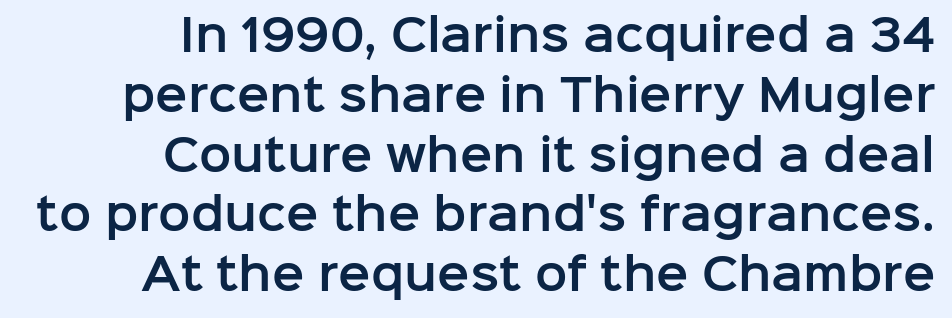
{"serif": "no", "italic": "no", "width": "normal", "stroke_contrast": "low", "x_height": "medium", "monospaced": "no", "underline": "no", "align": "right", "line_spacing": "normal", "line_spacing_ratio": 1.39, "letter_spacing": "normal", "letter_spacing_em": 0.0, "glyph_px": 43}
